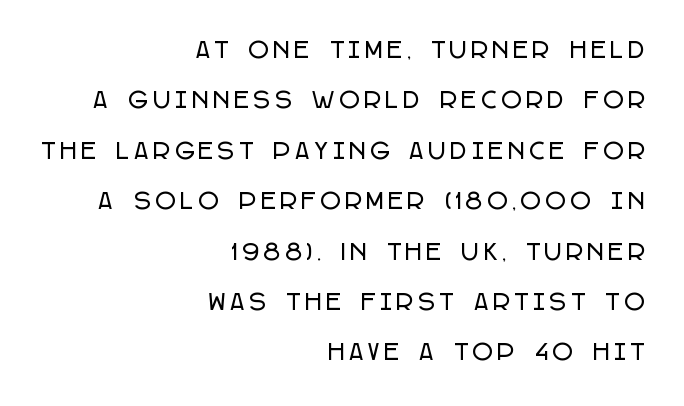
Q: Is the text italic (slanted)? A: No, it is upright.
Q: Is the text underlined? A: No.
Q: How is the paragraph aligned? A: Right-aligned.
Q: Is the spacing between letters normal or unusually wide? A: Unusually wide.
Q: Is the spacing between lines tight, normal or loose? A: Loose.
